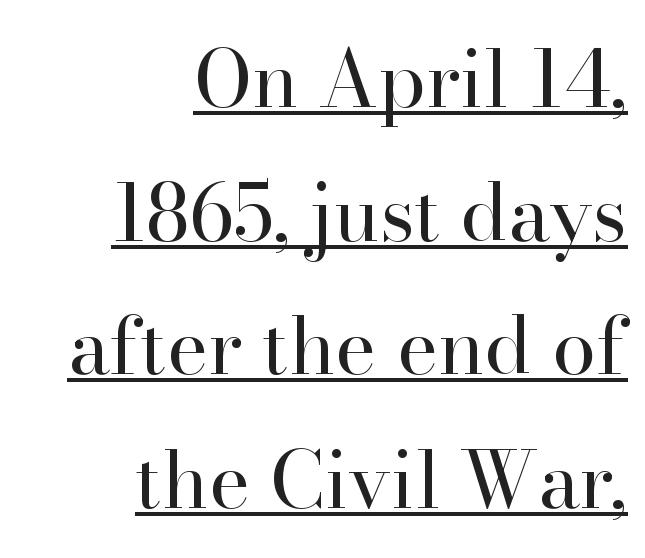
Q: Is the text bold? A: No.
Q: Is the text italic (slanted)? A: No, it is upright.
Q: Is the typeface a serif or a sans-serif typeface? A: Serif.
Q: Is the text underlined? A: Yes.
Q: How is the paragraph aligned? A: Right-aligned.
Q: Is the spacing between letters normal or unusually wide? A: Normal.
Q: Is the spacing between lines tight, normal or loose? A: Normal.
Q: Width (condensed, normal, or wide)? A: Normal.
Q: Stroke contrast? A: High.
Q: x-height? A: Small.
Q: Monospaced? A: No.
